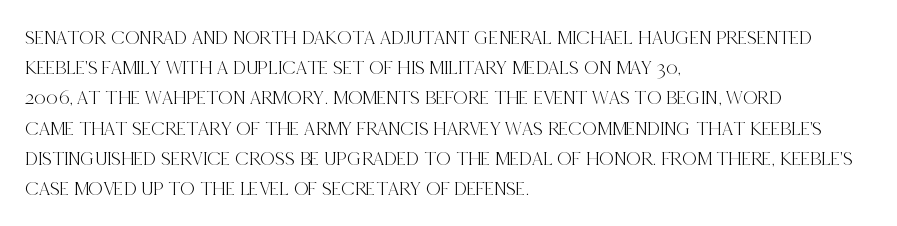
{"italic": "no", "underline": "no", "align": "left", "line_spacing": "normal", "line_spacing_ratio": 1.51, "letter_spacing": "normal", "letter_spacing_em": 0.0, "glyph_px": 20}
